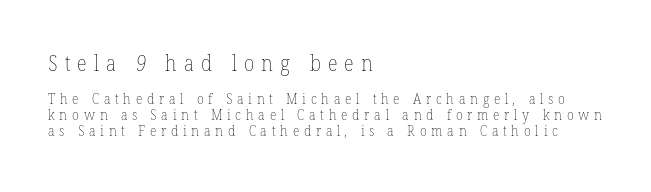
Q: Is the text bold? A: No.
Q: Is the text underlined? A: No.
Q: How is the paragraph aligned? A: Left-aligned.
Q: Is the spacing between letters normal or unusually wide? A: Unusually wide.
Q: Is the spacing between lines tight, normal or loose? A: Tight.
Q: Which block of text is set in a larger size, the first (top) or the second (bottom)? A: The first (top) one.
